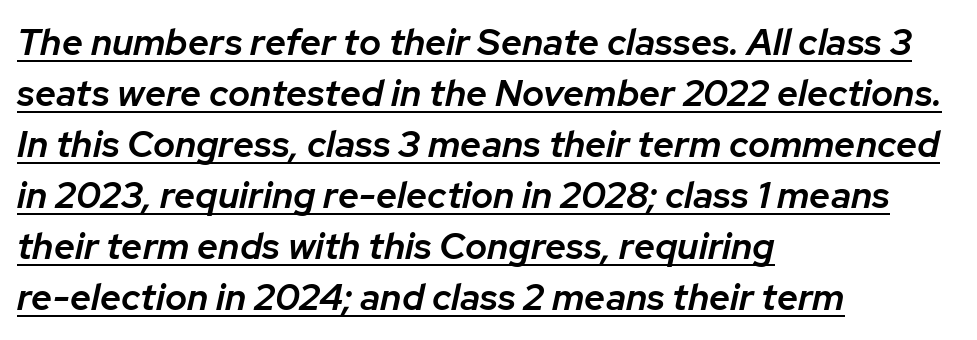
Moderately thickened strokes mark this as semibold type. Characters follow at the spacing the type designer built in. Regarding leading, the lines here are spaced in the standard way. Like a heading marked for emphasis, these lines bear an underscore. In CSS terms this would be text-align: left. Tall strokes in this sample are angled rather than plumb.
